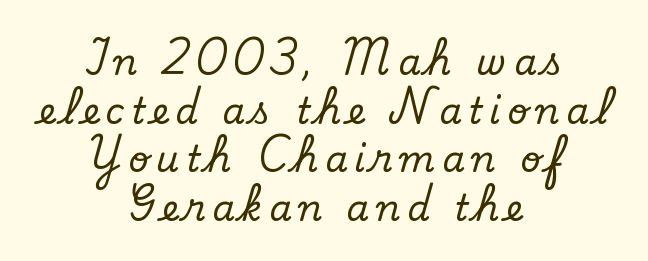
Q: Is the text italic (slanted)? A: Yes.
Q: Is the typeface a serif or a sans-serif typeface? A: Serif.
Q: Is the text underlined? A: No.
Q: How is the paragraph aligned? A: Centered.
Q: Is the spacing between lines tight, normal or loose? A: Normal.
Q: Width (condensed, normal, or wide)? A: Normal.
Q: Stroke contrast? A: Low.
Q: x-height? A: Small.
Q: Monospaced? A: No.
